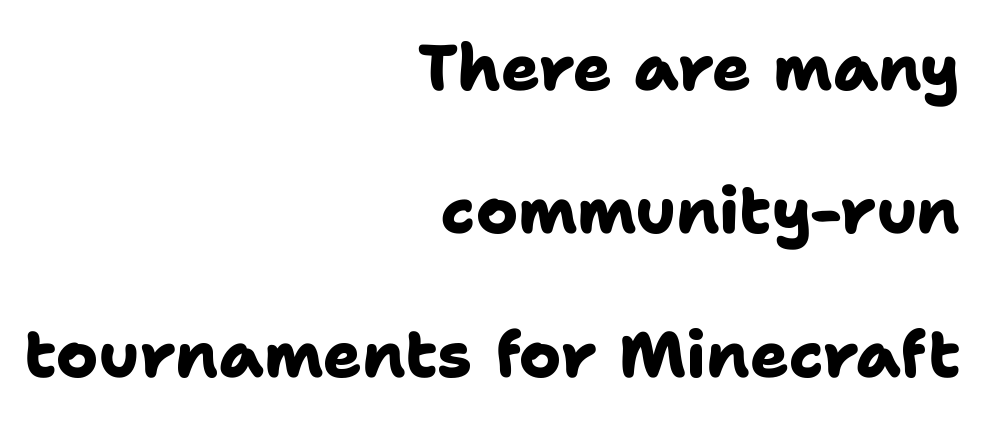
{"serif": "no", "bold": "yes", "weight": "heavy", "width": "normal", "stroke_contrast": "low", "x_height": "medium", "monospaced": "no", "underline": "no", "align": "right", "line_spacing": "loose", "line_spacing_ratio": 2.24, "letter_spacing": "normal", "letter_spacing_em": 0.0, "glyph_px": 64}
